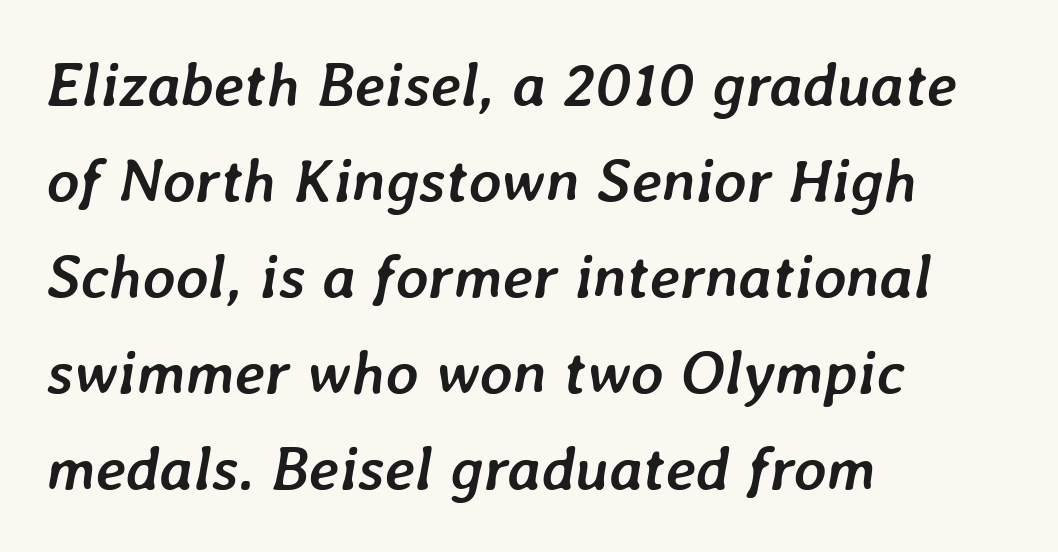
Does the lettering tilt? It does — this is italic. Emphasis by weight is at full strength: bold. One glance says typical: line gaps are just what's usual. Character widths vary here, with narrow letters taking less room than wide ones. Descenders are the only things crossing below the line.
